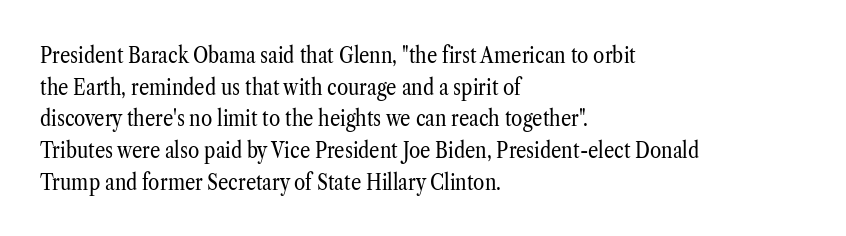
The image shows 23 px text type, upright; set left-aligned, normal line spacing (1.38x), normal letter spacing, not underlined.
